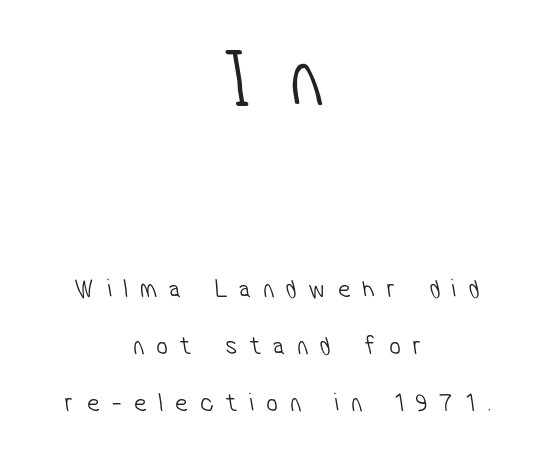
The image shows 79 px light, condensed sans-serif type; set centered, loose line spacing (2.19x), unusually wide letter spacing (+0.47 em), not underlined; the first (top) block is 3.04x larger; low stroke contrast and a medium x-height.
